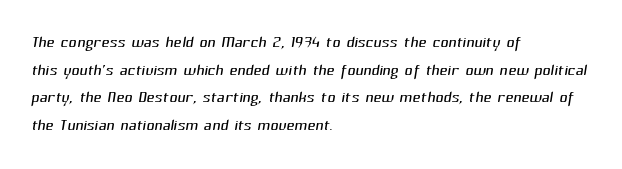
The paragraph has a hard left edge and a soft right edge. The face used here is rendered with its standard letterfit. Heaviness? Minimal to ordinary, like unemphasized prose. The foot of each line stays bare and open.
